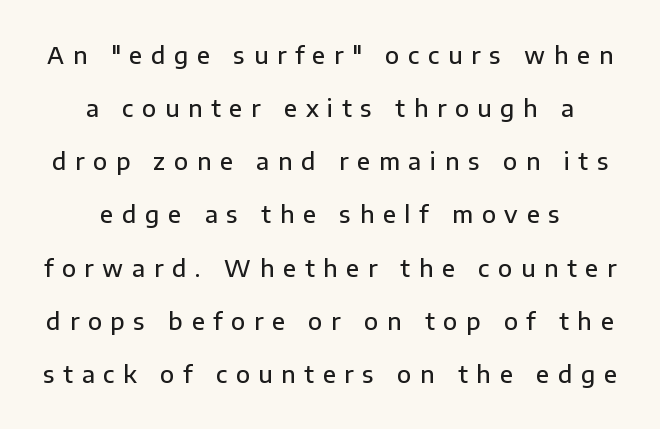
{"italic": "no", "bold": "semi", "underline": "no", "align": "center", "line_spacing": "loose", "line_spacing_ratio": 2.31, "letter_spacing": "wide", "letter_spacing_em": 0.38, "glyph_px": 23}
